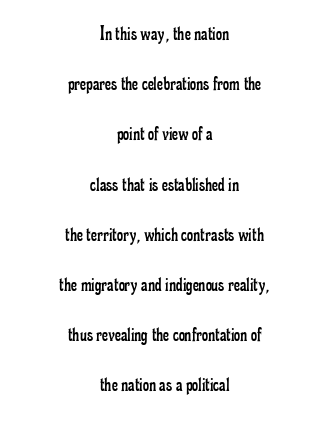
Q: Is the text bold? A: No.
Q: Is the text italic (slanted)? A: No, it is upright.
Q: Is the text underlined? A: No.
Q: How is the paragraph aligned? A: Centered.
Q: Is the spacing between letters normal or unusually wide? A: Normal.
Q: Is the spacing between lines tight, normal or loose? A: Loose.
